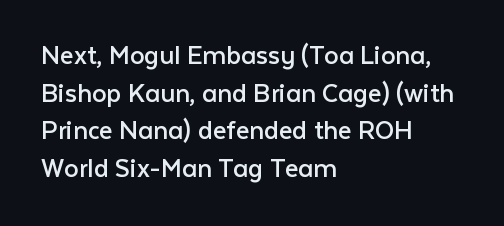
{"serif": "no", "italic": "no", "bold": "no", "weight": "regular", "width": "normal", "stroke_contrast": "low", "x_height": "medium", "monospaced": "no", "underline": "no", "align": "left", "line_spacing": "normal", "line_spacing_ratio": 1.3, "letter_spacing": "normal", "letter_spacing_em": 0.0, "glyph_px": 29}
